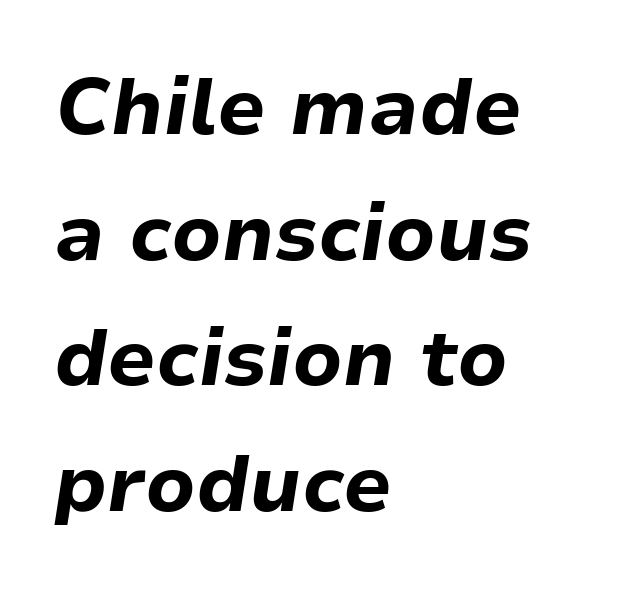
{"italic": "yes", "lean": "right", "slant_degrees": 9, "bold": "yes", "weight": "bold", "width": "normal", "stroke_contrast": "low", "x_height": "medium", "monospaced": "no", "underline": "no", "align": "left", "line_spacing": "normal", "line_spacing_ratio": 1.59, "letter_spacing": "normal", "letter_spacing_em": 0.0, "glyph_px": 79}
